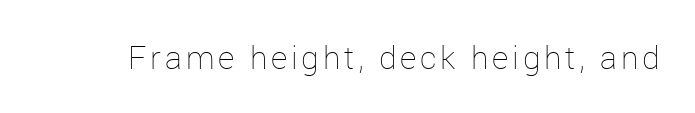
Q: Is the text bold? A: No.
Q: Is the text italic (slanted)? A: No, it is upright.
Q: Is the text underlined? A: No.
Q: Width (condensed, normal, or wide)? A: Normal.
Q: Stroke contrast? A: Low.
Q: x-height? A: Medium.
Q: Monospaced? A: No.
